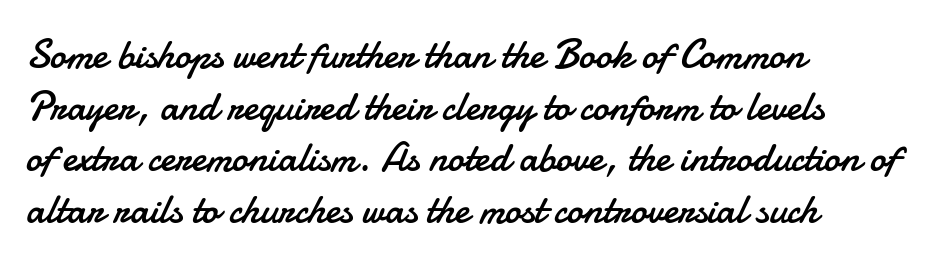
Leading: standard. A typesetter would call this zero additional tracking. Compared with a centered layout, this one pins lines to the left instead. The words here are not underlined.
